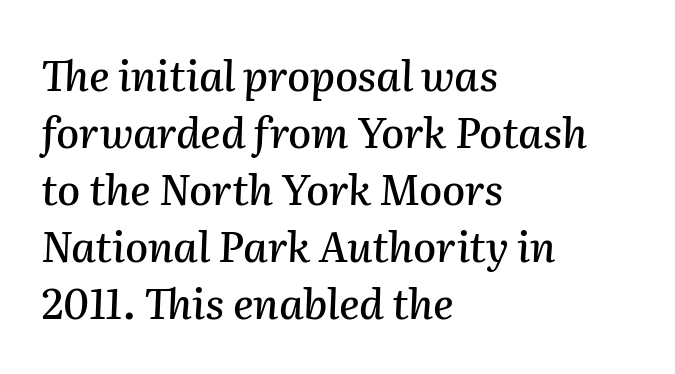
Q: Is the text italic (slanted)? A: Yes, it leans right by about 2 degrees.
Q: Is the text underlined? A: No.
Q: How is the paragraph aligned? A: Left-aligned.
Q: Is the spacing between letters normal or unusually wide? A: Normal.
Q: Is the spacing between lines tight, normal or loose? A: Normal.
Q: Width (condensed, normal, or wide)? A: Normal.
Q: Stroke contrast? A: Medium.
Q: x-height? A: Medium.
Q: Monospaced? A: No.
